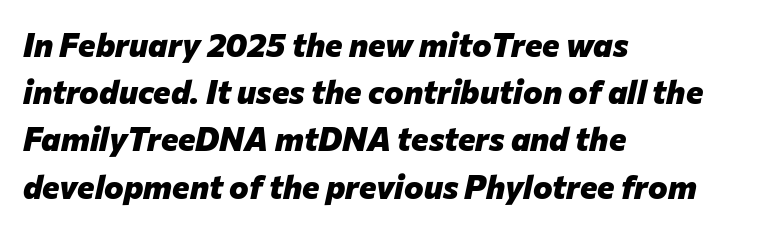
The image shows 33 px heavy type, italic (leaning right); set left-aligned, normal line spacing (1.43x), normal letter spacing, not underlined; low stroke contrast and a medium x-height.
